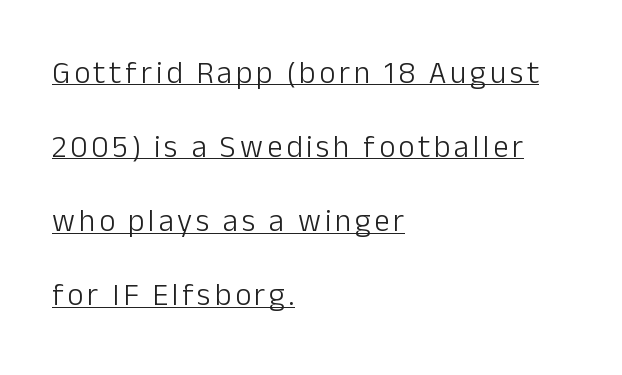
Weight class: somewhere from thin through regular. The letters stand upright; this is a roman face. Font category for this specimen: sans-serif. A typesetter would call this leading open, well beyond the default. Caption: multi-line text, flush left, ragged right. Proportional: the letters do not fall into vertical columns.
